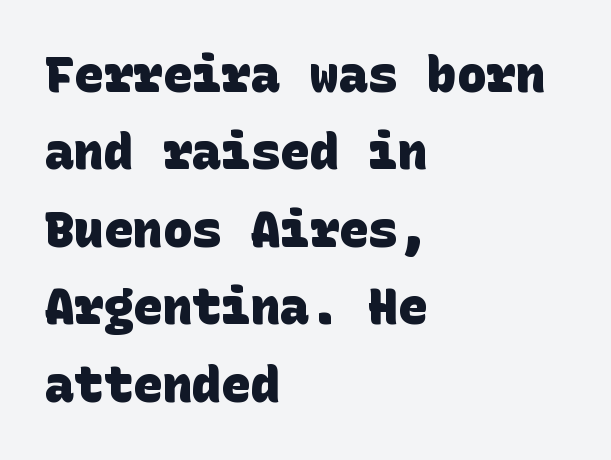
Q: Is the text bold? A: Yes.
Q: Is the typeface a serif or a sans-serif typeface? A: Sans-serif.
Q: Is the text underlined? A: No.
Q: How is the paragraph aligned? A: Left-aligned.
Q: Is the spacing between letters normal or unusually wide? A: Normal.
Q: Is the spacing between lines tight, normal or loose? A: Normal.
Q: Width (condensed, normal, or wide)? A: Normal.
Q: Stroke contrast? A: Low.
Q: x-height? A: Large.
